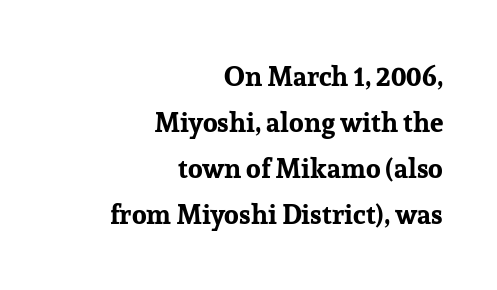
The typesetting leans heavy: a genuine bold. Here the glyphs are tracked normally, forming tight word shapes. In terms of leading, this rendering sits right in the middle. A bare baseline throughout the passage. Every stem runs plumb, perpendicular to the baseline.
